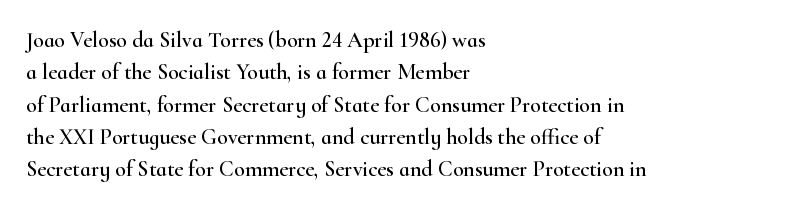
{"italic": "no", "underline": "no", "align": "left", "line_spacing": "normal", "line_spacing_ratio": 1.47, "letter_spacing": "normal", "letter_spacing_em": 0.0, "glyph_px": 22}
